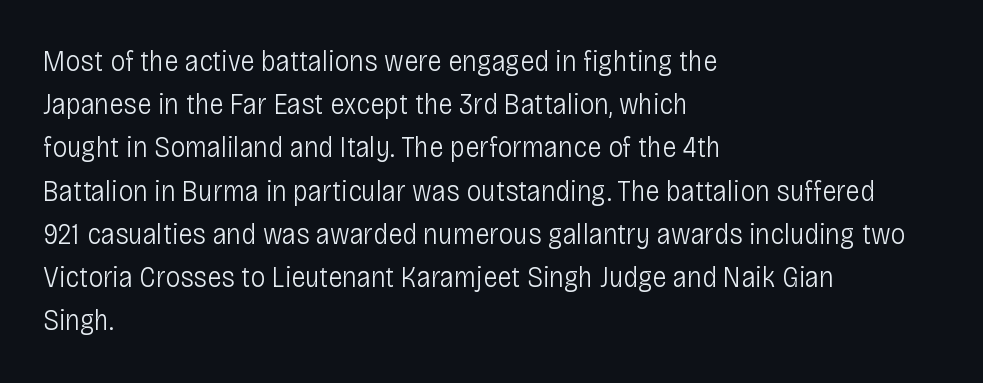
The image shows 30 px light, condensed sans-serif type, upright; set left-aligned, normal line spacing (1.44x), normal letter spacing, not underlined; low stroke contrast and a large x-height.
